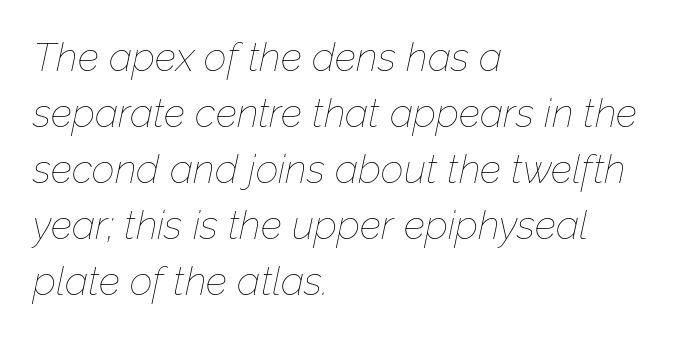
Q: Is the text bold? A: No.
Q: Is the text italic (slanted)? A: Yes, it leans right by about 12 degrees.
Q: Is the text underlined? A: No.
Q: How is the paragraph aligned? A: Left-aligned.
Q: Is the spacing between letters normal or unusually wide? A: Normal.
Q: Is the spacing between lines tight, normal or loose? A: Normal.
Q: Width (condensed, normal, or wide)? A: Normal.
Q: Stroke contrast? A: Low.
Q: x-height? A: Medium.
Q: Monospaced? A: No.
